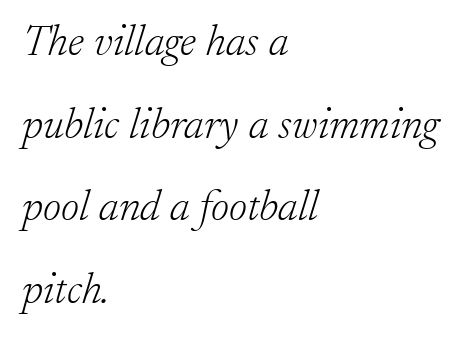
Emphasis-style slanted type is in use. The rendering anchors every line to the left-hand side. There is no visible air inserted between adjacent glyphs. The cut favours lightness, reaching ordinary text weight at its darkest. Just letters on the line, the space beneath them empty.
